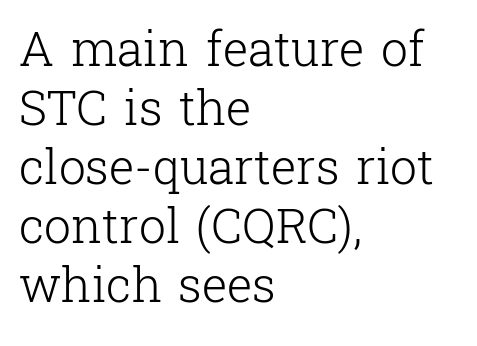
{"serif": "yes", "italic": "no", "bold": "no", "weight": "light", "width": "normal", "stroke_contrast": "low", "x_height": "medium", "monospaced": "no", "underline": "no", "align": "left", "line_spacing_ratio": 1.23, "letter_spacing": "normal", "letter_spacing_em": 0.0, "glyph_px": 48}
